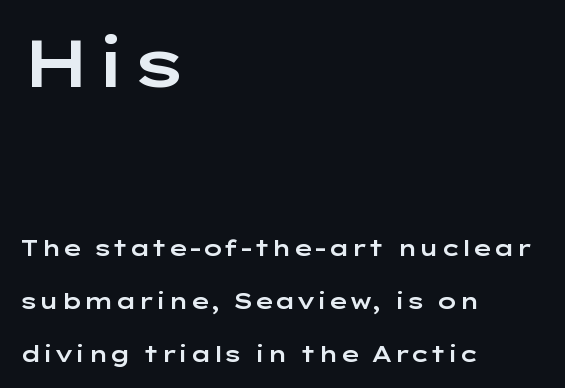
The image shows 67 px wide sans-serif type, upright; set left-aligned, loose line spacing (2.4x), normal letter spacing, not underlined; the first (top) block is 3.05x larger; low stroke contrast and a medium x-height.
